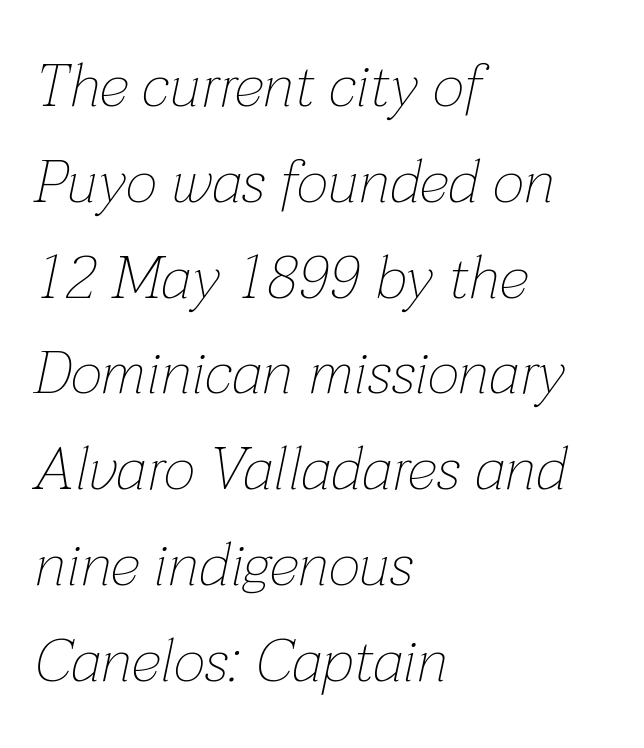
Q: Is the text bold? A: No.
Q: Is the text italic (slanted)? A: Yes, it leans right by about 12 degrees.
Q: Is the text underlined? A: No.
Q: How is the paragraph aligned? A: Left-aligned.
Q: Is the spacing between letters normal or unusually wide? A: Normal.
Q: Is the spacing between lines tight, normal or loose? A: Normal.
Q: Width (condensed, normal, or wide)? A: Normal.
Q: Stroke contrast? A: Low.
Q: x-height? A: Medium.
Q: Monospaced? A: No.
